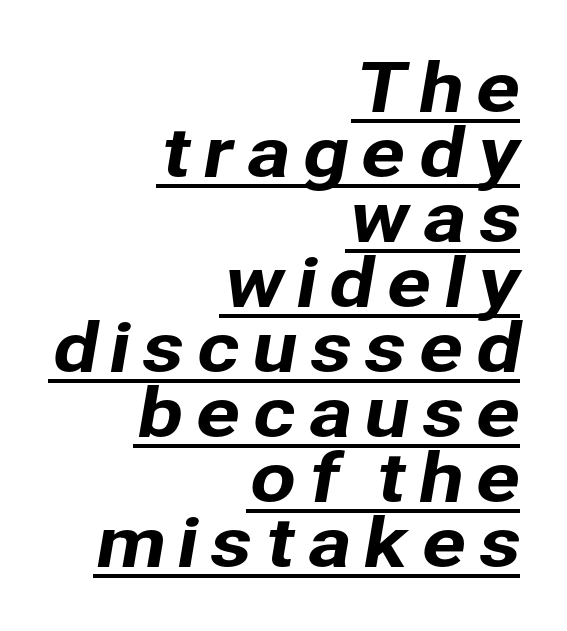
The image shows 67 px sans-serif type; set right-aligned, tight line spacing (0.97x), underlined; low stroke contrast and a medium x-height.
